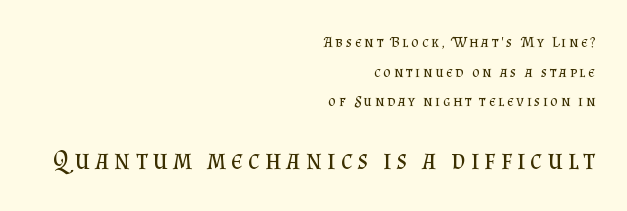
{"italic": "no", "bold": "no", "underline": "no", "align": "right", "line_spacing": "loose", "line_spacing_ratio": 1.98, "larger_block": "second", "size_ratio": 1.8, "glyph_px": 27}
